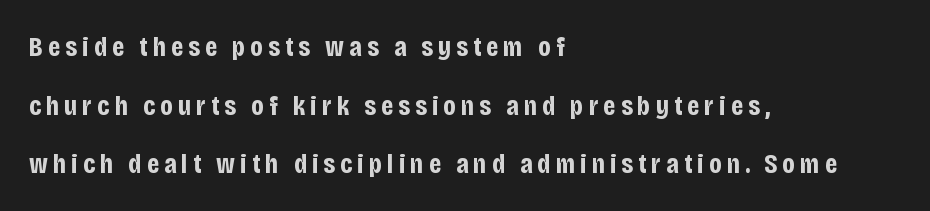
Q: Is the text bold? A: Yes.
Q: Is the text italic (slanted)? A: No, it is upright.
Q: Is the typeface a serif or a sans-serif typeface? A: Sans-serif.
Q: Is the text underlined? A: No.
Q: How is the paragraph aligned? A: Left-aligned.
Q: Is the spacing between lines tight, normal or loose? A: Loose.
Q: Width (condensed, normal, or wide)? A: Condensed.
Q: Stroke contrast? A: Low.
Q: x-height? A: Large.
Q: Monospaced? A: No.
